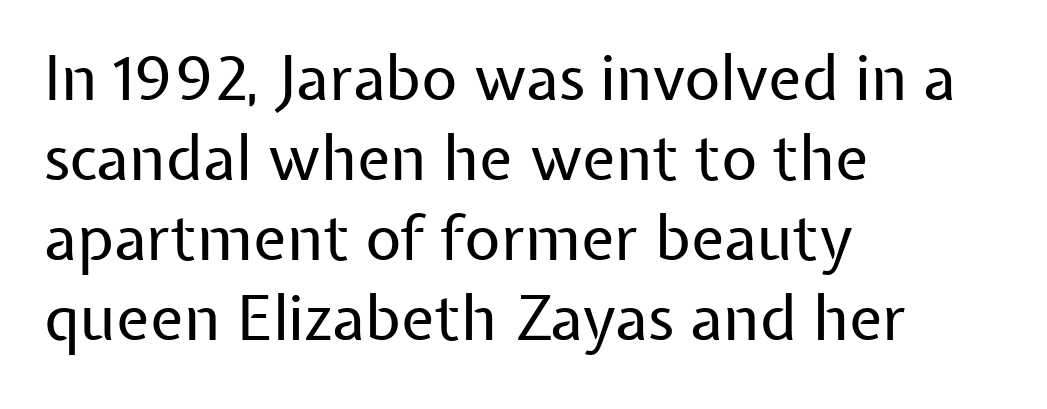
{"serif": "no", "italic": "no", "bold": "no", "weight": "regular", "width": "normal", "stroke_contrast": "low", "x_height": "medium", "monospaced": "no", "underline": "no", "align": "left", "line_spacing": "normal", "line_spacing_ratio": 1.29, "letter_spacing": "normal", "letter_spacing_em": 0.0, "glyph_px": 62}
